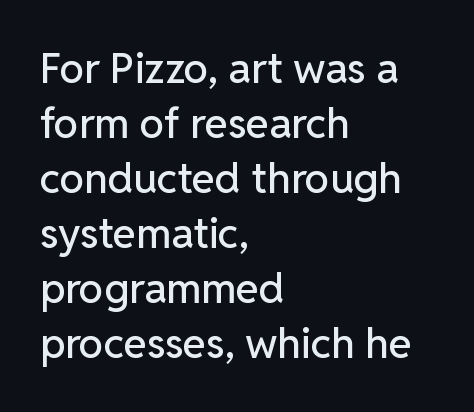
Q: Is the text italic (slanted)? A: No, it is upright.
Q: Is the typeface a serif or a sans-serif typeface? A: Sans-serif.
Q: Is the text underlined? A: No.
Q: How is the paragraph aligned? A: Left-aligned.
Q: Is the spacing between letters normal or unusually wide? A: Normal.
Q: Is the spacing between lines tight, normal or loose? A: Normal.
Q: Width (condensed, normal, or wide)? A: Normal.
Q: Stroke contrast? A: Low.
Q: x-height? A: Medium.
Q: Monospaced? A: No.
